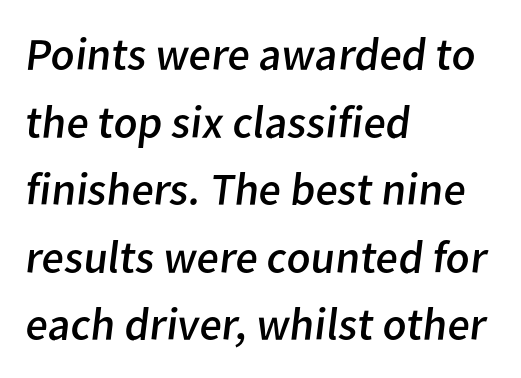
The setting favours the left margin, as ordinary paragraphs usually do. On a weight scale, this lands at 450 or below. No word sits above an underline. The passage shown is typed in a proportional face where columns would drift.
